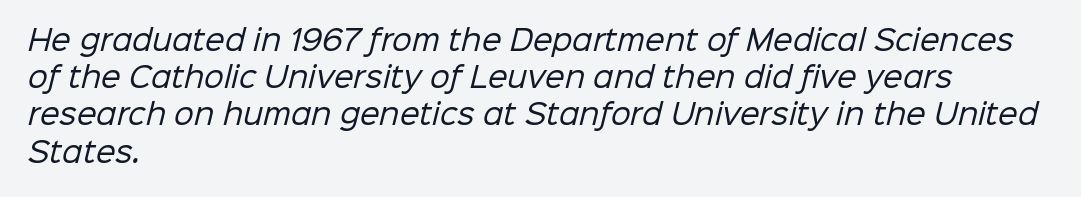
How are the letters spaced? Ordinarily, with no added tracking. Glance below the letters and you will spot only blank space. Vertical spacing — default. The typeface has the unassuming heft of standard copy or less. Looks like regular typesetting: each glyph gets only the width it needs. Are there feet on the stems? There aren't — it's a sans.
